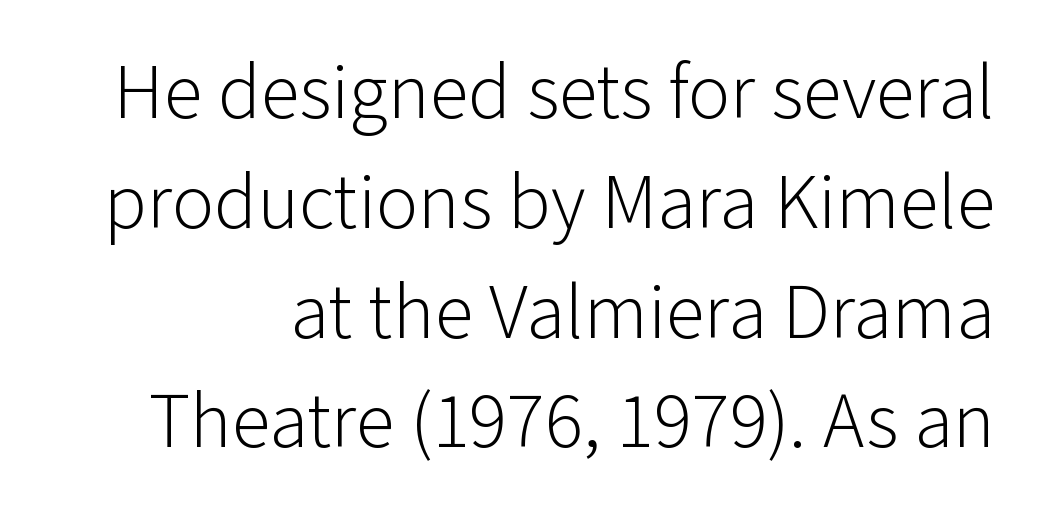
{"serif": "no", "italic": "no", "bold": "no", "weight": "light", "width": "normal", "stroke_contrast": "low", "x_height": "medium", "monospaced": "no", "underline": "no", "line_spacing": "normal", "line_spacing_ratio": 1.39, "letter_spacing": "normal", "letter_spacing_em": 0.0, "glyph_px": 79}
